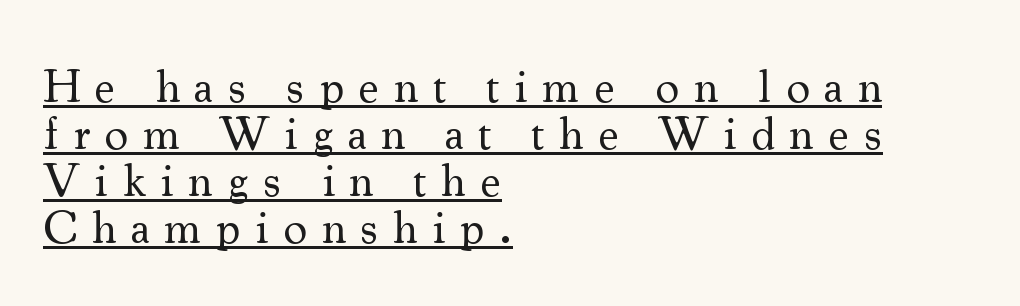
{"serif": "yes", "italic": "no", "bold": "no", "weight": "regular", "width": "normal", "stroke_contrast": "medium", "x_height": "small", "monospaced": "no", "underline": "yes", "align": "left", "line_spacing": "tight", "line_spacing_ratio": 1.0, "letter_spacing": "wide", "letter_spacing_em": 0.31, "glyph_px": 47}
